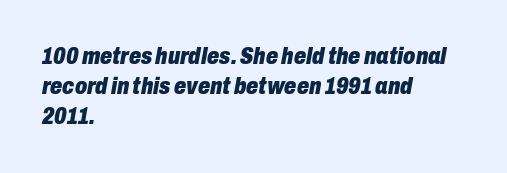
Students, note that the glyphs here touch the page at normal intervals. Does the lettering tilt? It does — this is italic. Descenders hang freely into open space. Leading matches the norm, producing a regular column.
